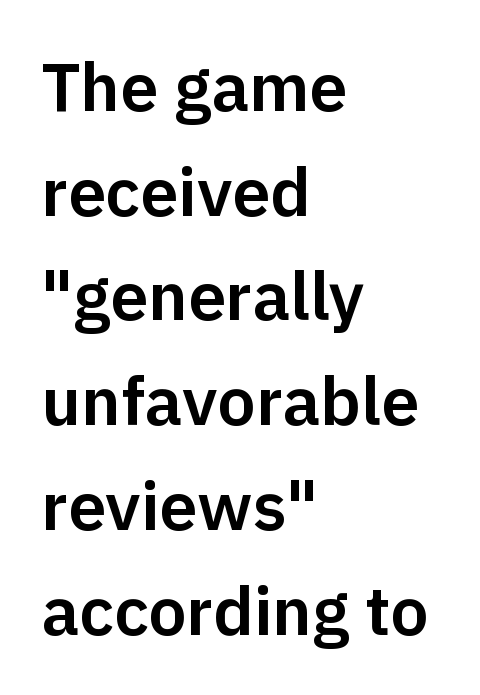
The image shows 68 px sans-serif type, upright; set left-aligned, normal line spacing (1.54x), normal letter spacing, not underlined; low stroke contrast and a medium x-height.
